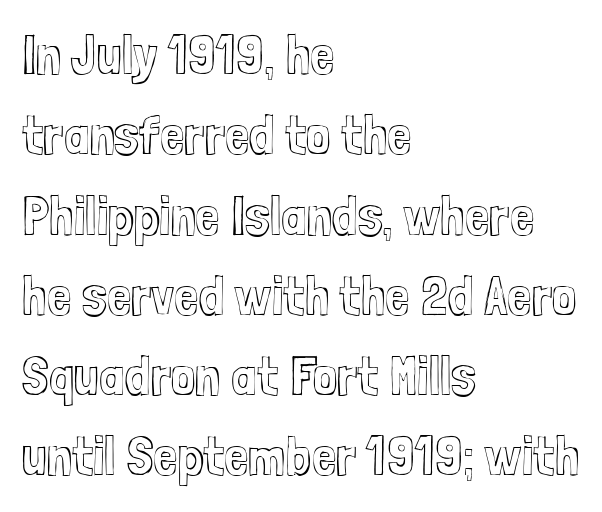
The image shows 55 px condensed type, upright; set left-aligned, normal line spacing (1.46x), normal letter spacing, not underlined; a medium x-height.
